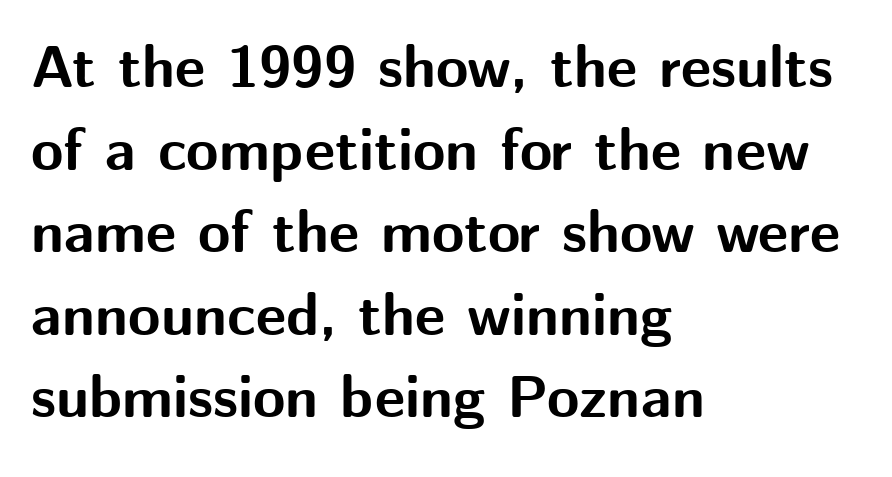
The image shows 59 px bold sans-serif type, upright; set left-aligned, normal line spacing (1.4x), normal letter spacing, not underlined; medium stroke contrast and a medium x-height.
